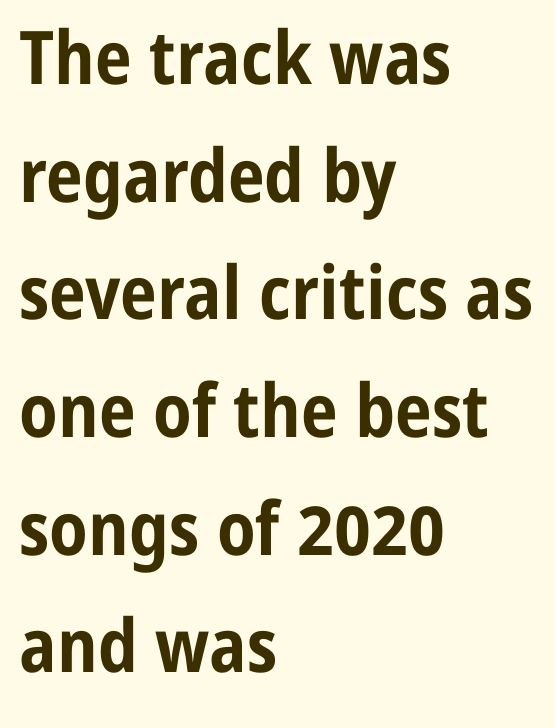
{"serif": "no", "italic": "no", "bold": "yes", "weight": "bold", "width": "condensed", "stroke_contrast": "low", "x_height": "medium", "monospaced": "no", "underline": "no", "align": "left", "line_spacing": "normal", "line_spacing_ratio": 1.59, "letter_spacing": "normal", "letter_spacing_em": 0.0, "glyph_px": 74}
